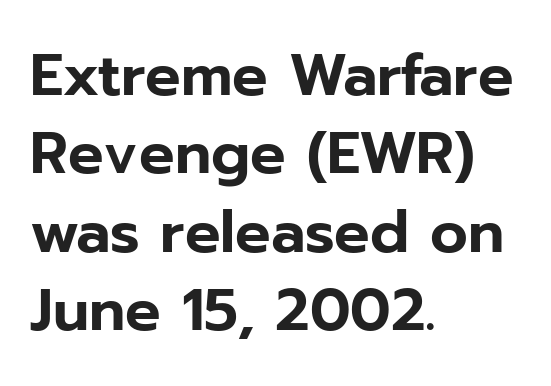
Character widths vary here, with narrow letters taking less room than wide ones. The designer went with a sans here, leaving each stem footless. Lines of text with bare space underneath. A classic flush-left, rag-right setting is used for this passage. Horizontal bands of white between lines are of average thickness. What stands out about the letter spacing? Nothing — it is the standard amount.
